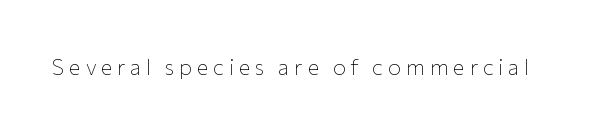
The image shows 22 px text type, upright; set unusually wide letter spacing (+0.21 em), not underlined.
